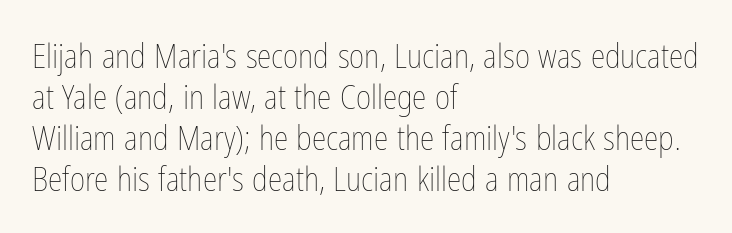
This is roman type, the default non-slanted kind. Do the characters align in a grid? No, the font is proportional. Descender tails drop into unmarked territory. Short and long lines alike share a common starting point at left.
